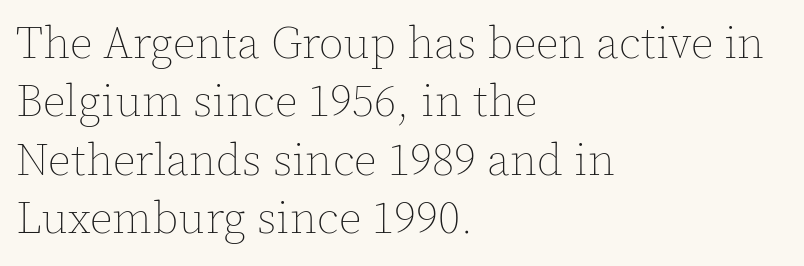
Q: Is the text bold? A: No.
Q: Is the text italic (slanted)? A: No, it is upright.
Q: Is the text underlined? A: No.
Q: How is the paragraph aligned? A: Left-aligned.
Q: Is the spacing between letters normal or unusually wide? A: Normal.
Q: Is the spacing between lines tight, normal or loose? A: Normal.
Q: Width (condensed, normal, or wide)? A: Normal.
Q: x-height? A: Medium.
Q: Monospaced? A: No.
